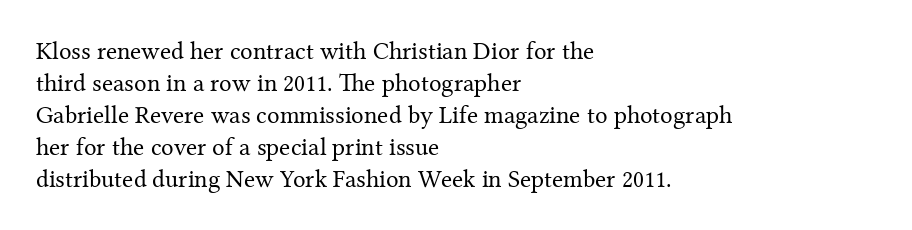
Q: Is the text bold? A: No.
Q: Is the text italic (slanted)? A: No, it is upright.
Q: Is the text underlined? A: No.
Q: How is the paragraph aligned? A: Left-aligned.
Q: Is the spacing between letters normal or unusually wide? A: Normal.
Q: Is the spacing between lines tight, normal or loose? A: Normal.
